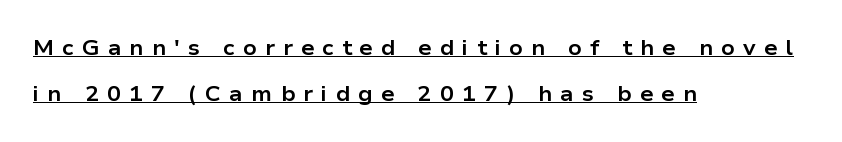
Underlined type. This is the regular roman posture of the typeface. The line-height multiplier appears high, well above default. Pretty heavy lettering here — definitely bold. Where is the straight margin? On the left.
